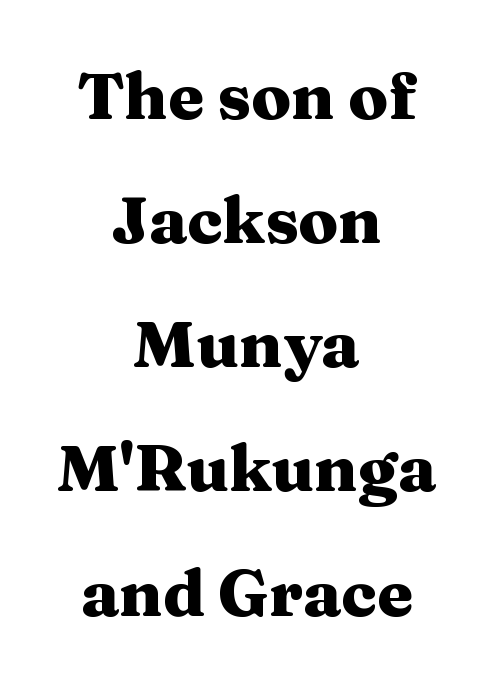
Q: Is the text bold? A: Yes.
Q: Is the text italic (slanted)? A: No, it is upright.
Q: Is the typeface a serif or a sans-serif typeface? A: Serif.
Q: Is the text underlined? A: No.
Q: How is the paragraph aligned? A: Centered.
Q: Is the spacing between letters normal or unusually wide? A: Normal.
Q: Is the spacing between lines tight, normal or loose? A: Loose.
Q: Width (condensed, normal, or wide)? A: Wide.
Q: Stroke contrast? A: Medium.
Q: x-height? A: Medium.
Q: Monospaced? A: No.
